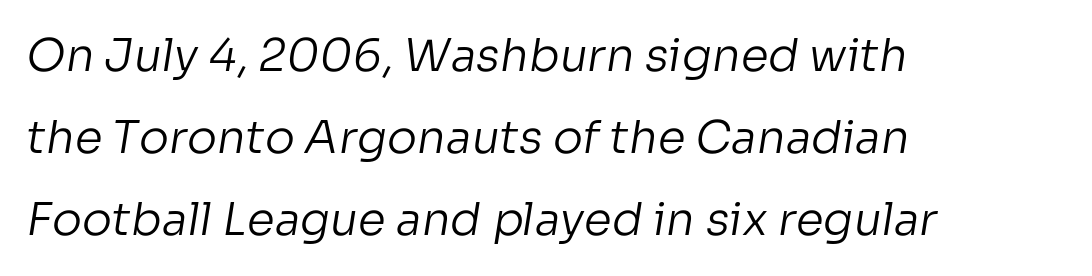
Is the letter spacing exaggerated? No — it looks like the ordinary default. These lines are set flush left with a ragged right edge. Stroke terminals: plain, sans-serif. Underlining? Definitely not there. The face looks like a standard text weight, possibly lighter. Varying glyph widths throughout — classic text-font behaviour.
